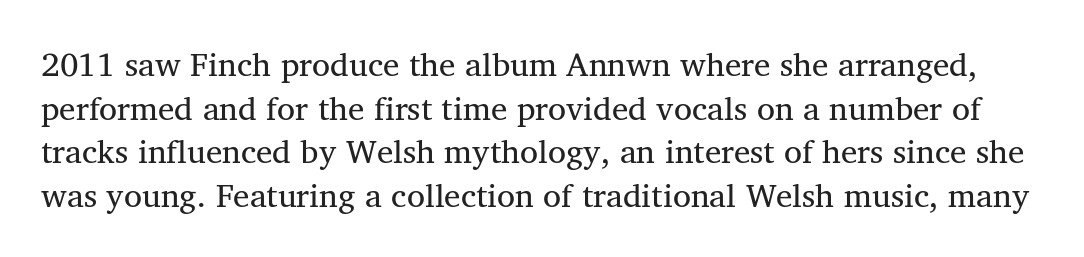
This reads as an unemphasized weight, regular at the heaviest. Successive baselines arrive at the customary interval. Rule under the text: the space is simply empty. Proportional: the letters do not fall into vertical columns. The rendering shows small feet on the letterforms — a serif design.
